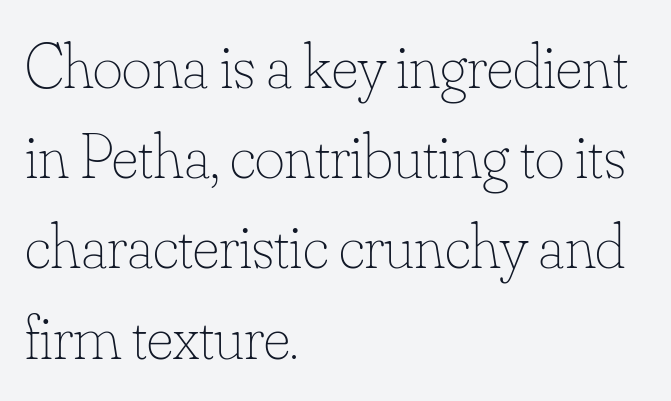
The image shows 64 px thin type, upright; set left-aligned, normal line spacing (1.41x), normal letter spacing, not underlined; low stroke contrast and a small x-height.
